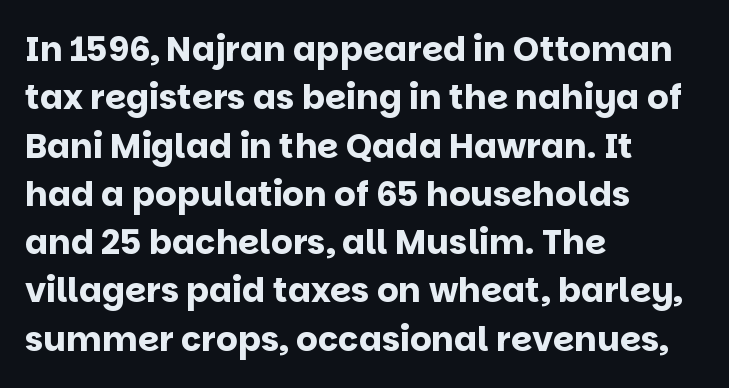
{"serif": "no", "italic": "no", "bold": "yes", "weight": "bold", "width": "normal", "stroke_contrast": "low", "x_height": "large", "monospaced": "no", "underline": "no", "align": "left", "line_spacing": "normal", "line_spacing_ratio": 1.42, "letter_spacing": "normal", "letter_spacing_em": 0.0, "glyph_px": 34}
